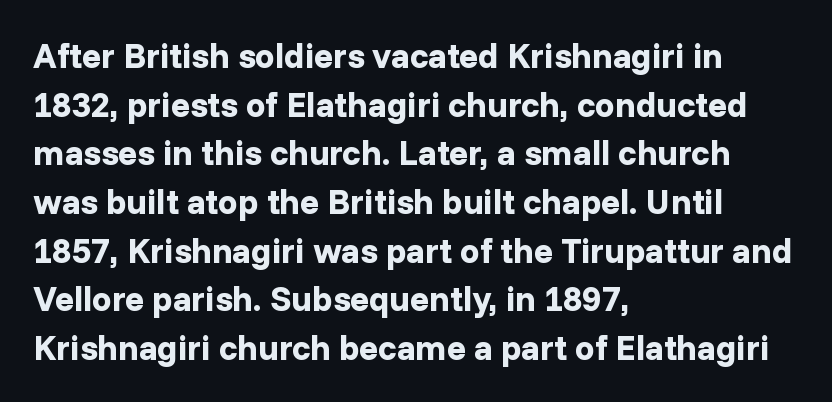
Q: Is the text bold? A: Yes.
Q: Is the text italic (slanted)? A: No, it is upright.
Q: Is the typeface a serif or a sans-serif typeface? A: Sans-serif.
Q: Is the text underlined? A: No.
Q: How is the paragraph aligned? A: Left-aligned.
Q: Is the spacing between letters normal or unusually wide? A: Normal.
Q: Is the spacing between lines tight, normal or loose? A: Normal.
Q: Width (condensed, normal, or wide)? A: Normal.
Q: Stroke contrast? A: Low.
Q: x-height? A: Medium.
Q: Monospaced? A: No.
